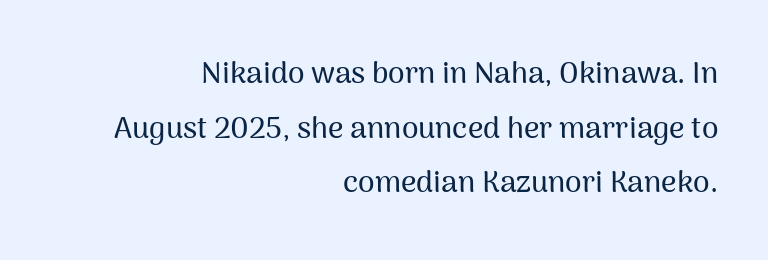
The image shows 30 px sans-serif type, upright; set right-aligned, line spacing 1.82x, normal letter spacing, not underlined; medium stroke contrast and a medium x-height.
